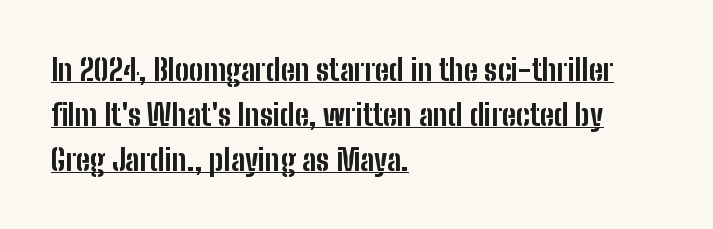
A student would call this left alignment; a typographer would say flush left, rag right. In terms of leading, this rendering sits right in the middle. The letters advance in unequal steps, a hallmark of proportional type. Set as a true bold cut, around the 700 mark.
